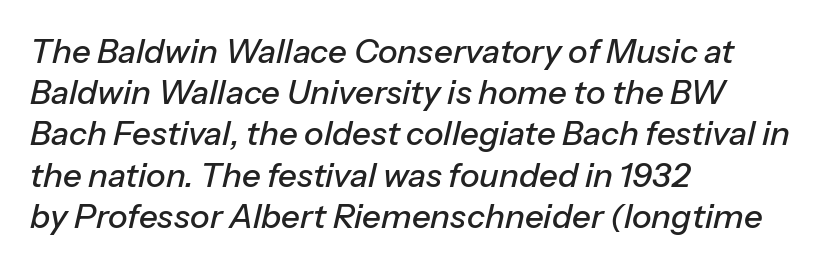
The image shows 33 px text type, italic (leaning right); set left-aligned, normal line spacing (1.25x), normal letter spacing, not underlined; low stroke contrast and a medium x-height.
